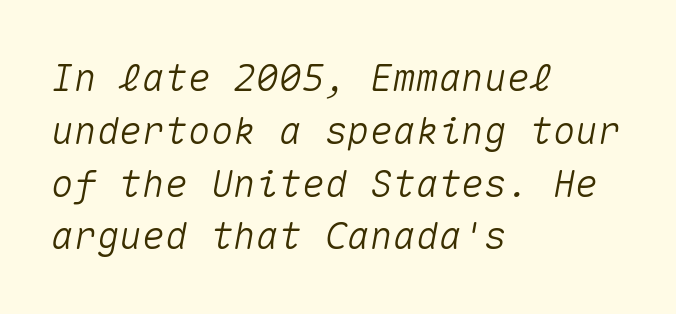
{"italic": "yes", "lean": "right", "slant_degrees": 10, "width": "normal", "stroke_contrast": "medium", "x_height": "medium", "monospaced": "yes", "underline": "no", "align": "left", "line_spacing": "normal", "line_spacing_ratio": 1.39, "letter_spacing": "normal", "letter_spacing_em": 0.0, "glyph_px": 38}
